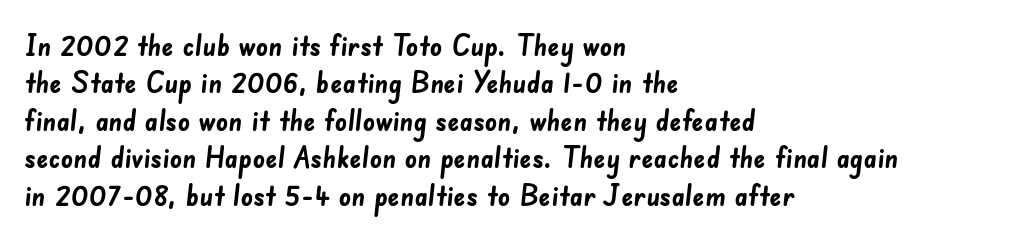
Q: Is the text bold? A: Yes.
Q: Is the typeface a serif or a sans-serif typeface? A: Sans-serif.
Q: Is the text underlined? A: No.
Q: How is the paragraph aligned? A: Left-aligned.
Q: Is the spacing between letters normal or unusually wide? A: Normal.
Q: Is the spacing between lines tight, normal or loose? A: Normal.
Q: Width (condensed, normal, or wide)? A: Normal.
Q: Stroke contrast? A: Low.
Q: x-height? A: Small.
Q: Monospaced? A: No.
